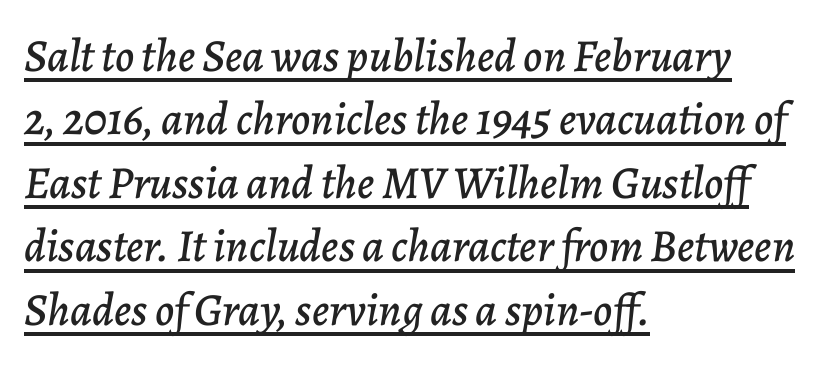
Caption: lettering with a line underneath. These lines sit exactly where default settings would place them. A typesetter would call this proportional, since set widths differ per character. The horizontal fit of the characters is conventional and even. Characters are canted at an angle relative to the baseline's perpendicular.
